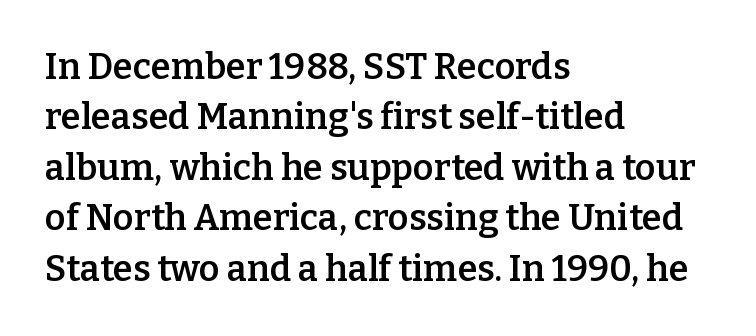
{"serif": "yes", "italic": "no", "bold": "semi", "weight": "semibold", "width": "normal", "stroke_contrast": "low", "x_height": "medium", "monospaced": "no", "underline": "no", "align": "left", "line_spacing": "normal", "line_spacing_ratio": 1.4, "letter_spacing": "normal", "letter_spacing_em": 0.0, "glyph_px": 36}
